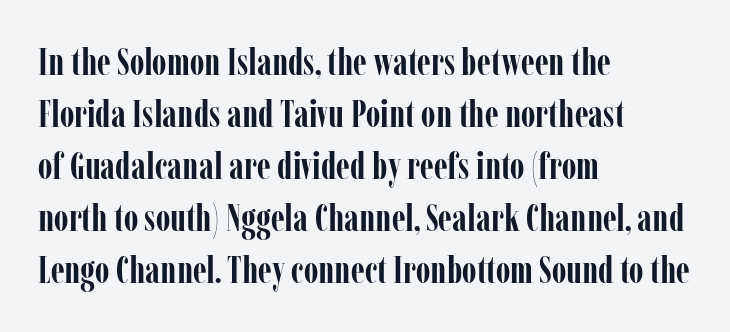
The image shows 38 px semibold, condensed serif type, upright; set left-aligned, normal line spacing (1.37x), normal letter spacing, not underlined; low stroke contrast and a medium x-height.
